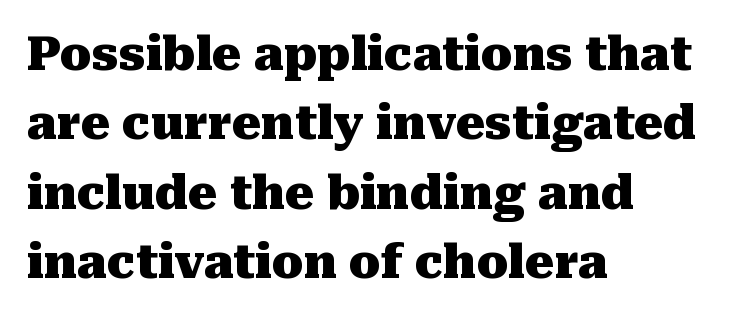
The image shows 46 px heavy serif type, upright; set left-aligned, normal line spacing (1.51x), normal letter spacing, not underlined; medium stroke contrast and a medium x-height.
